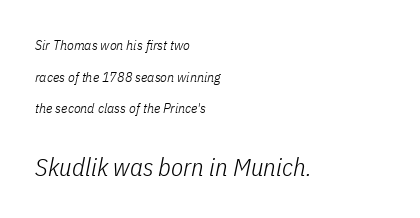
Q: Is the text bold? A: No.
Q: Is the text italic (slanted)? A: Yes, it leans right by about 11 degrees.
Q: Is the text underlined? A: No.
Q: How is the paragraph aligned? A: Left-aligned.
Q: Is the spacing between letters normal or unusually wide? A: Normal.
Q: Is the spacing between lines tight, normal or loose? A: Loose.
Q: Which block of text is set in a larger size, the first (top) or the second (bottom)? A: The second (bottom) one.
